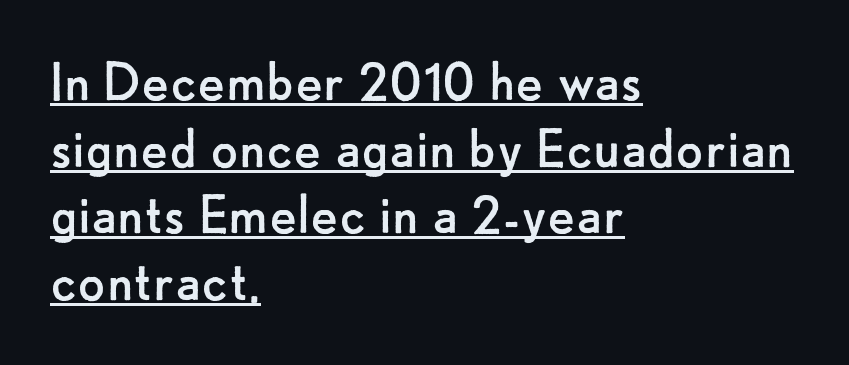
{"serif": "no", "italic": "no", "bold": "no", "weight": "regular", "width": "normal", "stroke_contrast": "low", "x_height": "small", "monospaced": "no", "underline": "yes", "align": "left", "line_spacing": "tight", "line_spacing_ratio": 1.04, "letter_spacing": "normal", "letter_spacing_em": 0.0, "glyph_px": 64}
